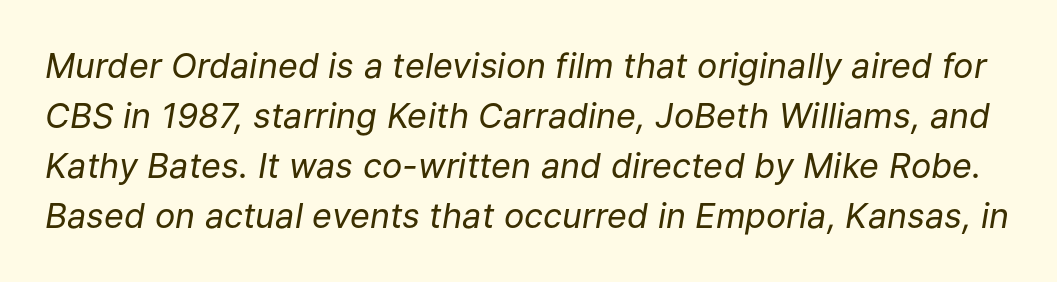
{"italic": "yes", "lean": "right", "slant_degrees": 9, "bold": "no", "weight": "regular", "width": "normal", "stroke_contrast": "low", "x_height": "medium", "monospaced": "no", "underline": "no", "line_spacing": "normal", "line_spacing_ratio": 1.47, "letter_spacing": "normal", "letter_spacing_em": 0.0, "glyph_px": 34}
